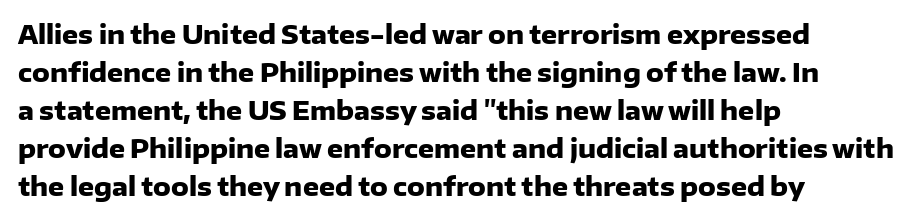
Q: Is the text bold? A: Yes.
Q: Is the text italic (slanted)? A: No, it is upright.
Q: Is the text underlined? A: No.
Q: How is the paragraph aligned? A: Left-aligned.
Q: Is the spacing between letters normal or unusually wide? A: Normal.
Q: Is the spacing between lines tight, normal or loose? A: Normal.
